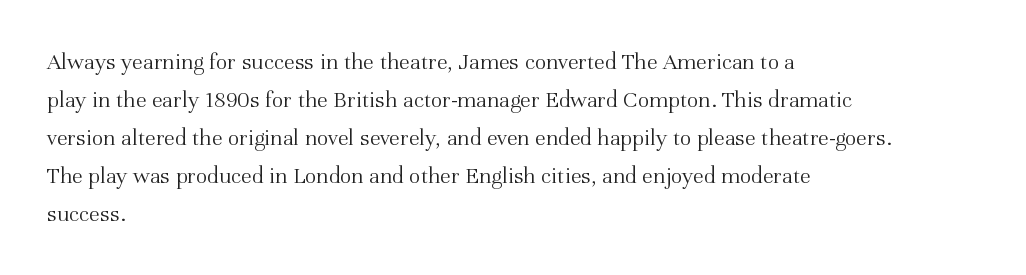
Caption: standard tracking, unaltered. How would I describe the line gaps? Plain and ordinary. Notice how the stems are strictly vertical — no italics here. The typeface has the unassuming heft of standard copy or less. The lines are quadded left.
